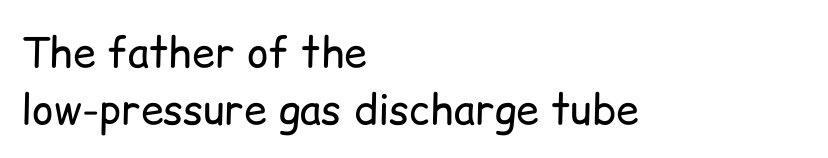
Vertical stems look standard width or narrower in stroke. The letters carry no serifs — their stems end cleanly without finishing strokes. Type without underlining. The lines are quadded left. Tracking here is standard; glyphs follow each other at the usual distance. Normally led — the rows are evenly, conventionally spaced.
